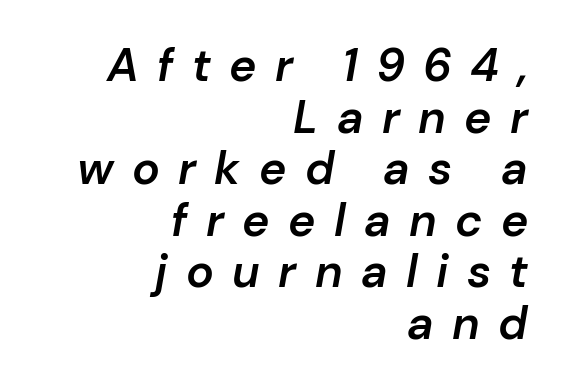
Q: Is the text bold? A: Semi-bold.
Q: Is the text italic (slanted)? A: Yes, it leans right by about 10 degrees.
Q: Is the text underlined? A: No.
Q: How is the paragraph aligned? A: Right-aligned.
Q: Is the spacing between letters normal or unusually wide? A: Unusually wide.
Q: Is the spacing between lines tight, normal or loose? A: Tight.
Q: Width (condensed, normal, or wide)? A: Normal.
Q: Stroke contrast? A: Low.
Q: x-height? A: Medium.
Q: Monospaced? A: No.
